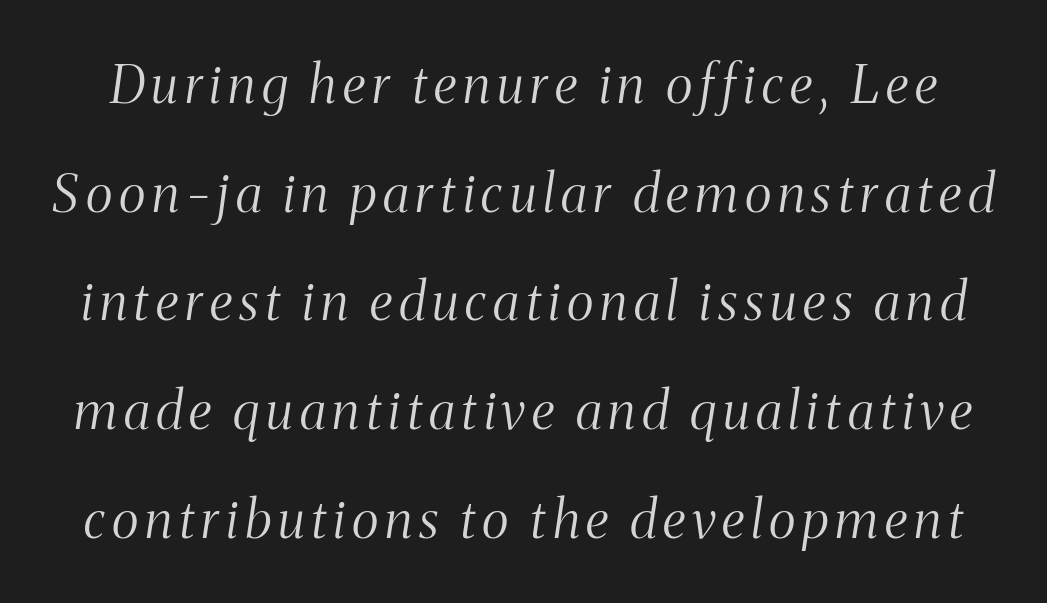
The image shows 53 px light, condensed serif type, italic (leaning right); set loose line spacing (2.05x), not underlined; medium stroke contrast and a medium x-height.
